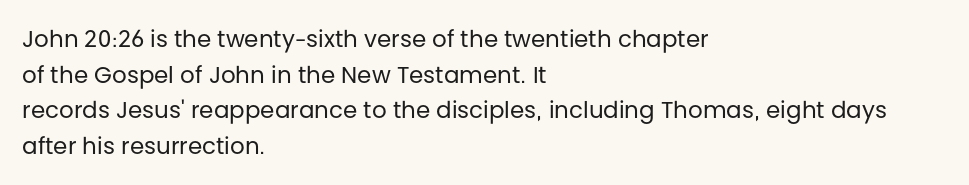
{"italic": "no", "bold": "no", "underline": "no", "align": "left", "line_spacing": "normal", "line_spacing_ratio": 1.55, "letter_spacing": "normal", "letter_spacing_em": 0.0, "glyph_px": 23}
